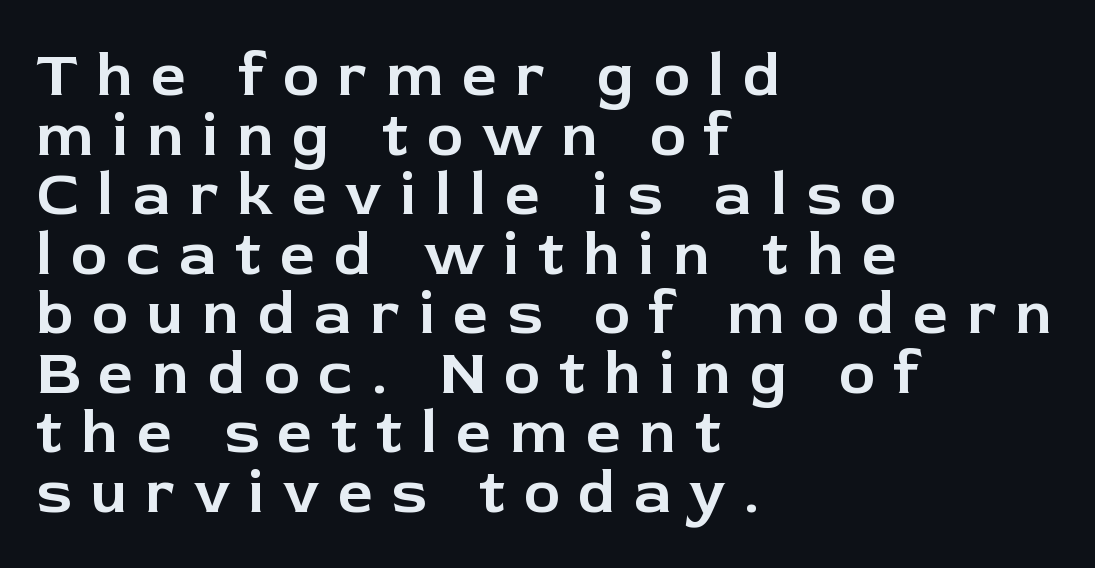
Q: Is the text italic (slanted)? A: No, it is upright.
Q: Is the typeface a serif or a sans-serif typeface? A: Sans-serif.
Q: Is the text underlined? A: No.
Q: How is the paragraph aligned? A: Left-aligned.
Q: Is the spacing between letters normal or unusually wide? A: Unusually wide.
Q: Is the spacing between lines tight, normal or loose? A: Tight.
Q: Width (condensed, normal, or wide)? A: Normal.
Q: Stroke contrast? A: Low.
Q: x-height? A: Medium.
Q: Monospaced? A: No.
